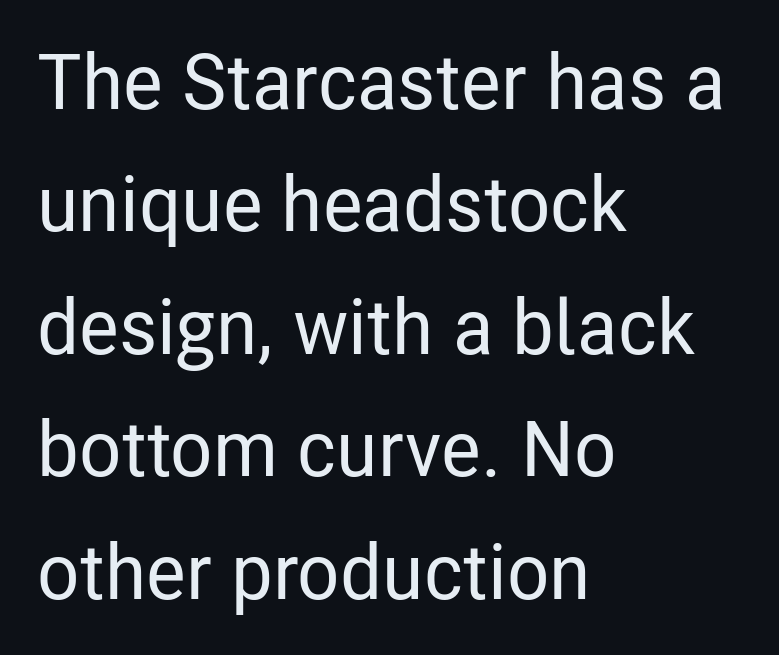
The image shows 77 px condensed sans-serif type, upright; set left-aligned, normal line spacing (1.59x), normal letter spacing, not underlined; low stroke contrast and a medium x-height.
